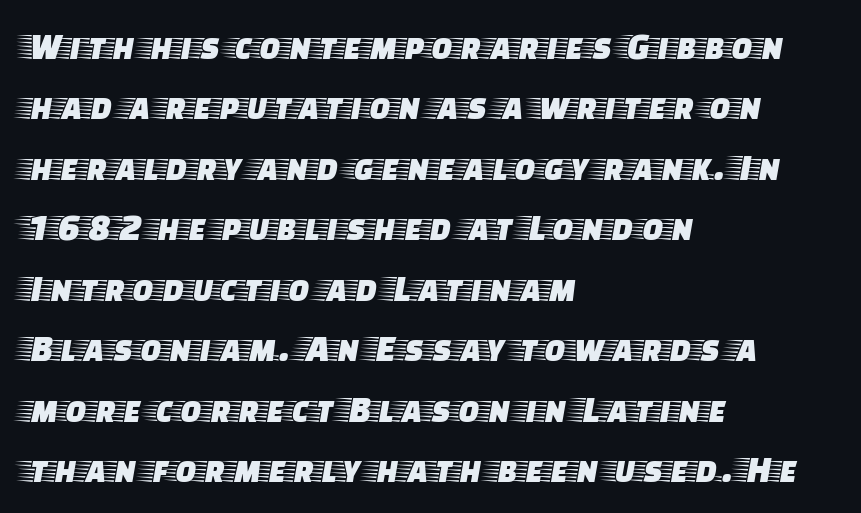
{"serif": "yes", "width": "wide", "stroke_contrast": "low", "x_height": "large", "monospaced": "no", "underline": "no", "align": "left", "line_spacing": "normal", "line_spacing_ratio": 1.55, "letter_spacing": "normal", "letter_spacing_em": 0.0, "glyph_px": 39}
